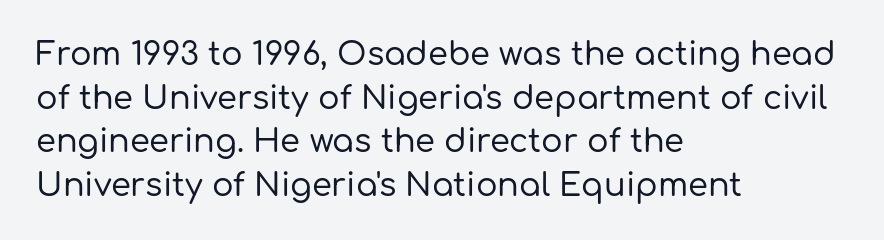
The image shows 32 px sans-serif type, upright; set left-aligned, normal line spacing (1.36x), normal letter spacing, not underlined; low stroke contrast and a medium x-height.
